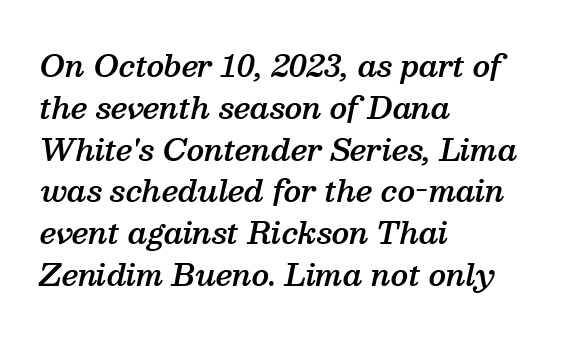
The image shows 29 px semibold serif type, italic (leaning right); set left-aligned, normal line spacing (1.44x), normal letter spacing, not underlined; medium stroke contrast and a medium x-height.
